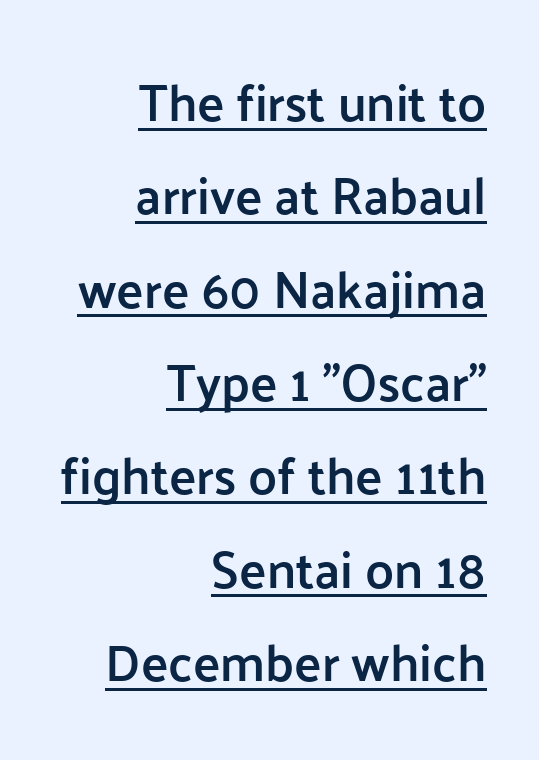
{"serif": "no", "italic": "no", "bold": "semi", "weight": "semibold", "width": "normal", "stroke_contrast": "low", "x_height": "medium", "monospaced": "no", "underline": "yes", "align": "right", "line_spacing_ratio": 1.83, "letter_spacing": "normal", "letter_spacing_em": 0.0, "glyph_px": 51}
